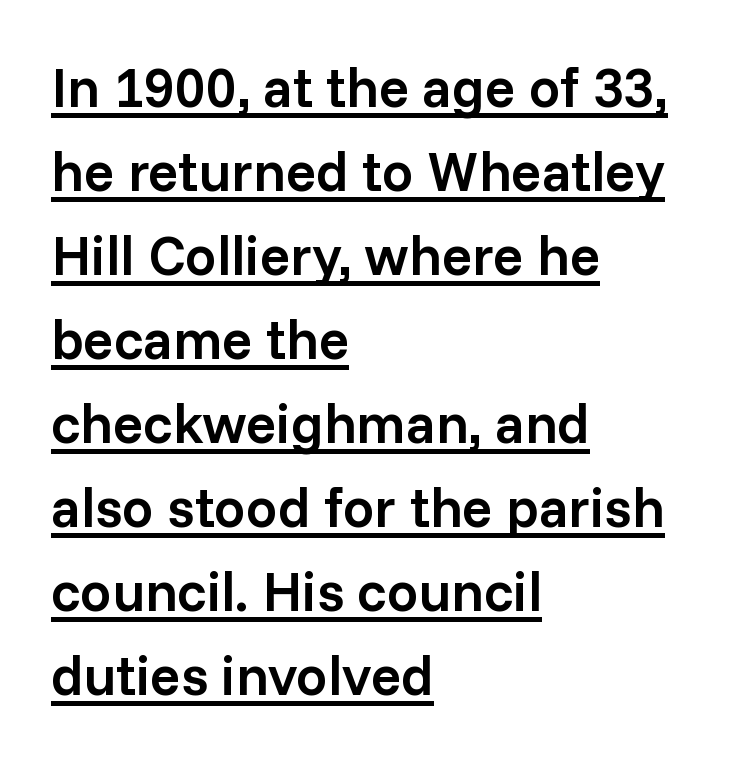
{"serif": "no", "italic": "no", "bold": "semi", "weight": "semibold", "width": "normal", "stroke_contrast": "low", "x_height": "medium", "monospaced": "no", "underline": "yes", "align": "left", "line_spacing": "normal", "line_spacing_ratio": 1.5, "letter_spacing": "normal", "letter_spacing_em": 0.0, "glyph_px": 56}
